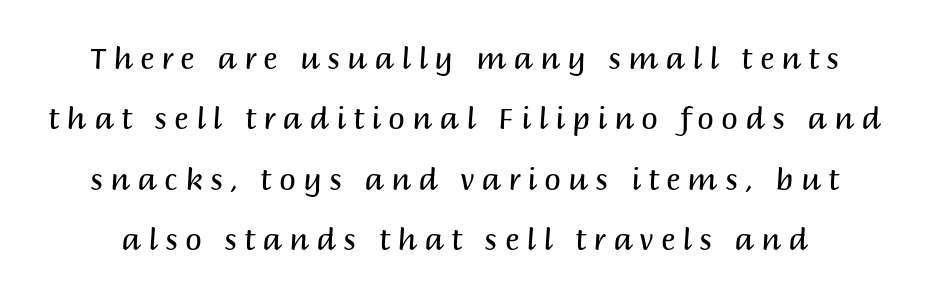
The image shows 30 px regular-weight sans-serif type; set loose line spacing (2.01x), unusually wide letter spacing (+0.24 em), not underlined; medium stroke contrast and a large x-height.
